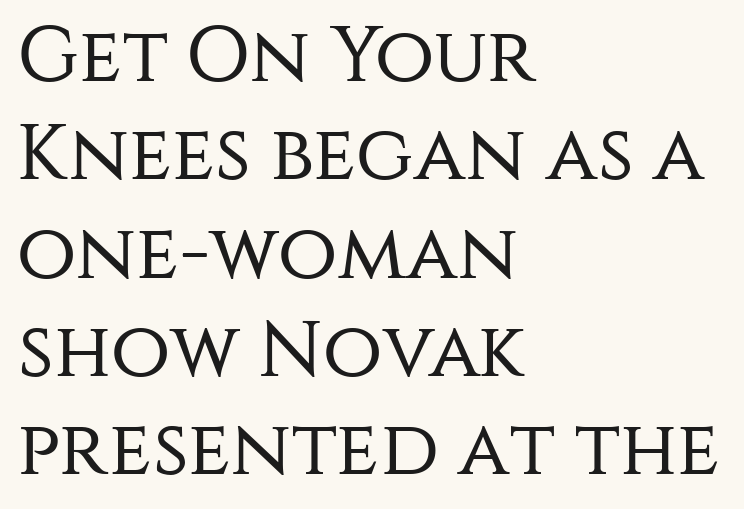
Q: Is the text bold? A: No.
Q: Is the text italic (slanted)? A: No, it is upright.
Q: Is the typeface a serif or a sans-serif typeface? A: Sans-serif.
Q: Is the text underlined? A: No.
Q: How is the paragraph aligned? A: Left-aligned.
Q: Is the spacing between letters normal or unusually wide? A: Normal.
Q: Is the spacing between lines tight, normal or loose? A: Normal.
Q: Width (condensed, normal, or wide)? A: Normal.
Q: Stroke contrast? A: Medium.
Q: x-height? A: Large.
Q: Monospaced? A: No.
